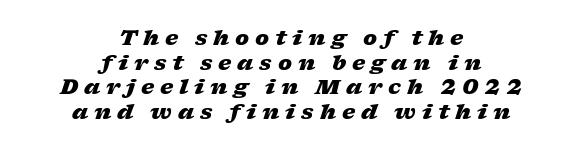
The image shows 21 px bold type, italic (leaning right); set centered, line spacing 1.17x, unusually wide letter spacing (+0.28 em), not underlined.
